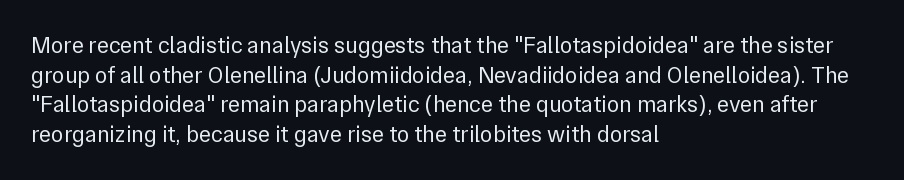
The image shows 23 px text type, upright; set left-aligned, normal line spacing (1.29x), normal letter spacing, not underlined.
